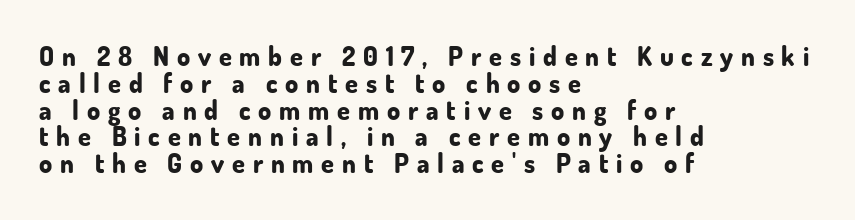
Unmarked baselines from the first word to the last. These lines were composed using upright roman letters. The lines in this sample share a left origin and differ only in where they stop. Is the letter spacing exaggerated? Yes — the characters are pushed far apart. Does the leading feel generous? Not at all — it's pinched.
